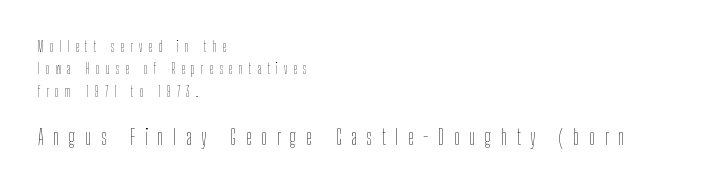
The image shows 22 px text type, upright; set left-aligned, normal line spacing (1.6x), unusually wide letter spacing (+0.43 em), not underlined; the second (bottom) block is 1.57x larger.
